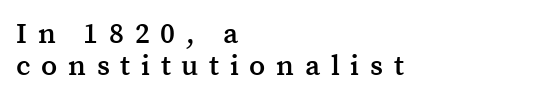
{"serif": "yes", "italic": "no", "bold": "semi", "weight": "semibold", "width": "normal", "stroke_contrast": "medium", "x_height": "medium", "monospaced": "no", "underline": "no", "align": "left", "line_spacing": "tight", "line_spacing_ratio": 1.1, "letter_spacing": "wide", "letter_spacing_em": 0.37, "glyph_px": 29}
